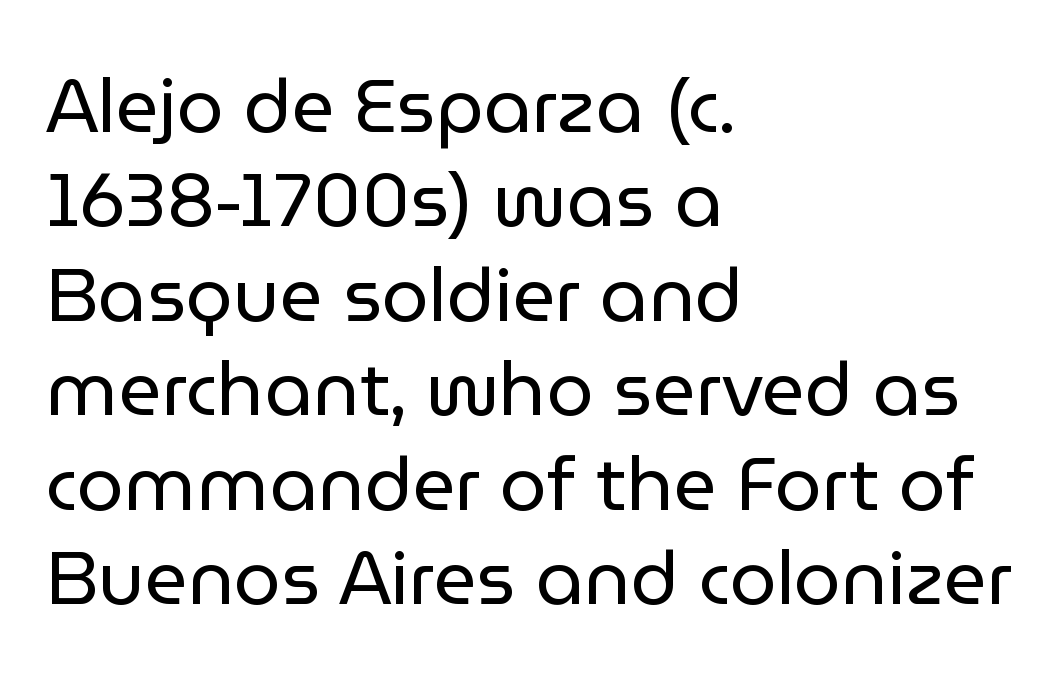
{"serif": "no", "italic": "no", "bold": "no", "weight": "regular", "width": "normal", "stroke_contrast": "low", "x_height": "medium", "monospaced": "no", "underline": "no", "align": "left", "line_spacing": "normal", "line_spacing_ratio": 1.26, "letter_spacing": "normal", "letter_spacing_em": 0.0, "glyph_px": 75}
